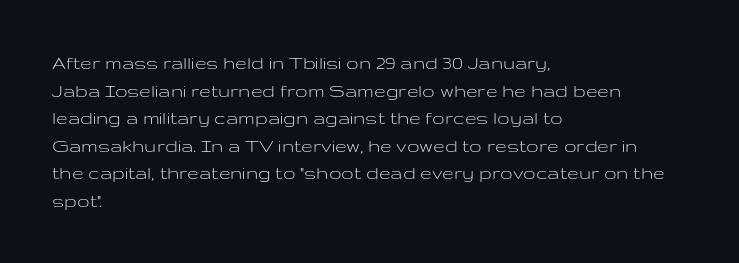
Teacher's note: observe the even left margin — that is flush-left alignment. The line texture is even and compact thanks to regular tracking. The lettering stays uniformly vertical, giving the passage a roman look. The baseline area is clear.
